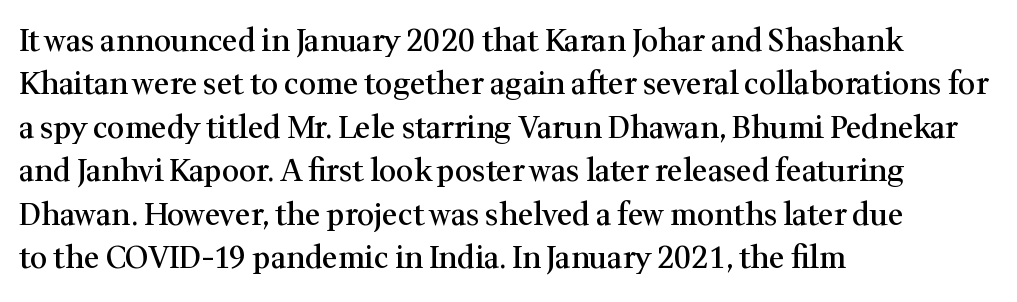
Leading matches the norm, producing a regular column. Any mark beneath the type? The region is blank. Is this a fixed-width face? No — the glyphs have proportional, varying widths. The compositor pushed each line to the left boundary. Characters remain perfectly vertical along every line. A typesetter would call this zero additional tracking.
